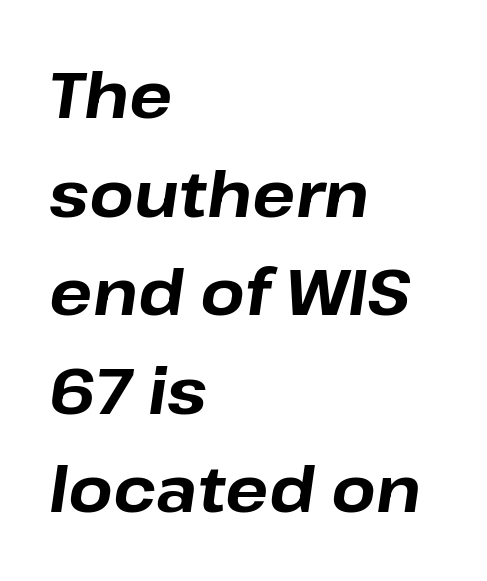
Q: Is the text bold? A: Yes.
Q: Is the text italic (slanted)? A: Yes, it leans right by about 8 degrees.
Q: Is the text underlined? A: No.
Q: How is the paragraph aligned? A: Left-aligned.
Q: Is the spacing between letters normal or unusually wide? A: Normal.
Q: Is the spacing between lines tight, normal or loose? A: Normal.
Q: Width (condensed, normal, or wide)? A: Normal.
Q: Stroke contrast? A: Low.
Q: x-height? A: Medium.
Q: Monospaced? A: No.
